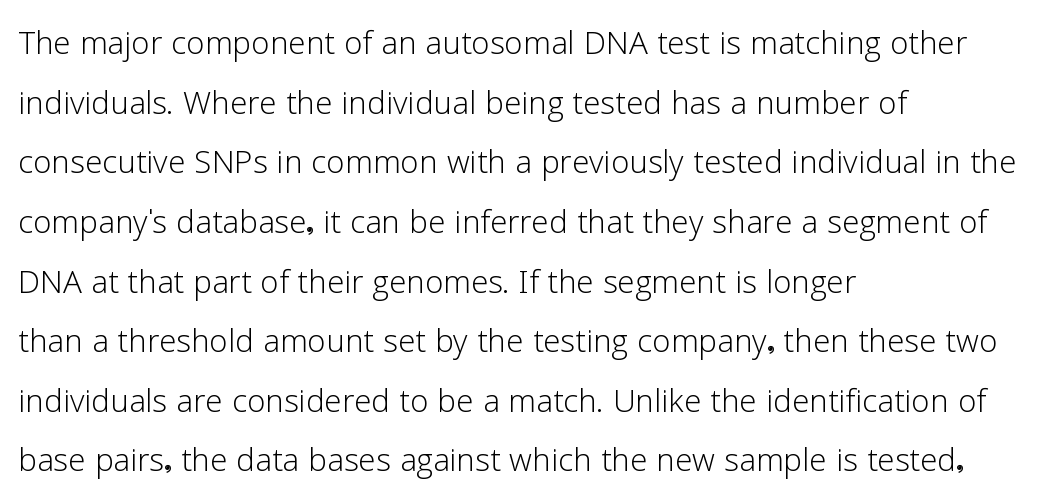
Alignment: flush left. Serifs: no, the terminals of the letterforms are clean. A typesetter would call this proportional, since set widths differ per character. Italic? Not at all — the glyphs are vertical. Weight class: somewhere from thin through regular. The designer left line spacing at the default.
